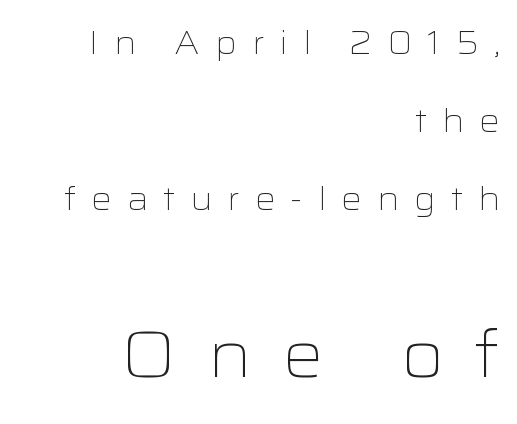
Q: Is the text bold? A: No.
Q: Is the text italic (slanted)? A: No, it is upright.
Q: Is the typeface a serif or a sans-serif typeface? A: Sans-serif.
Q: Is the text underlined? A: No.
Q: How is the paragraph aligned? A: Right-aligned.
Q: Is the spacing between letters normal or unusually wide? A: Unusually wide.
Q: Is the spacing between lines tight, normal or loose? A: Loose.
Q: Which block of text is set in a larger size, the first (top) or the second (bottom)? A: The second (bottom) one.
Q: Width (condensed, normal, or wide)? A: Wide.
Q: Stroke contrast? A: Low.
Q: x-height? A: Medium.
Q: Monospaced? A: No.
